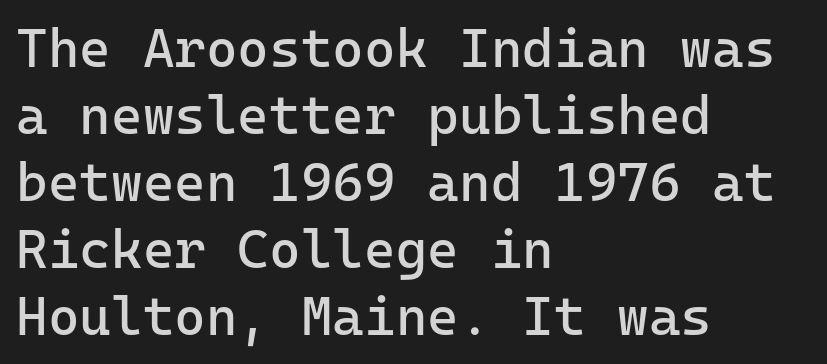
{"serif": "no", "italic": "no", "bold": "no", "weight": "regular", "width": "normal", "stroke_contrast": "low", "x_height": "medium", "monospaced": "yes", "underline": "no", "align": "left", "line_spacing_ratio": 1.24, "letter_spacing": "normal", "letter_spacing_em": 0.0, "glyph_px": 54}
